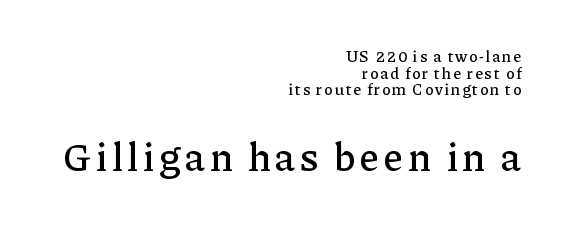
The image shows 40 px serif type, upright; set right-aligned, tight line spacing (1.04x), not underlined; the second (bottom) block is 2.5x larger; low stroke contrast and a medium x-height.
